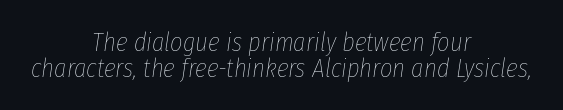
{"italic": "yes", "lean": "right", "slant_degrees": 8, "bold": "no", "underline": "no", "align": "center", "line_spacing": "tight", "line_spacing_ratio": 0.96, "letter_spacing": "normal", "letter_spacing_em": 0.0, "glyph_px": 27}
